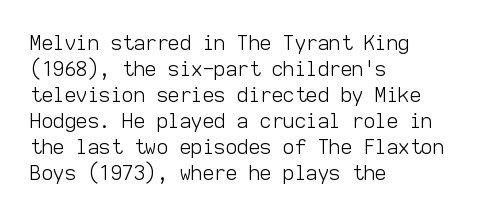
The image shows 20 px text type, upright; set left-aligned, normal line spacing (1.3x), normal letter spacing, not underlined.
